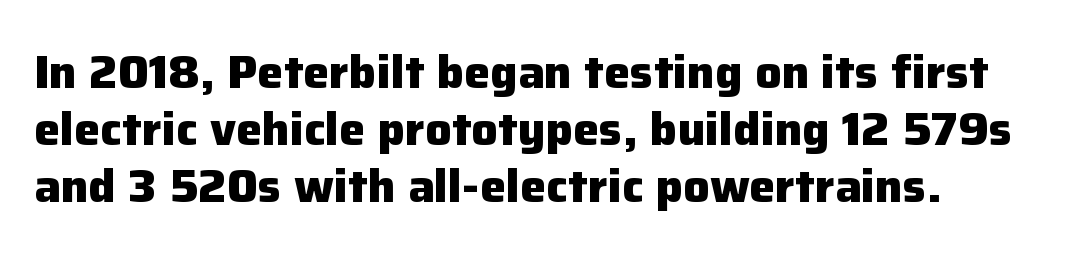
Type without underlining. Does the type have serifs? No, each stem ends abruptly. This sample has the flowing, uneven cadence of proportional lettering. In terms of letterspacing, this is plain default setting. The strokes are fattened all the way to bold.
